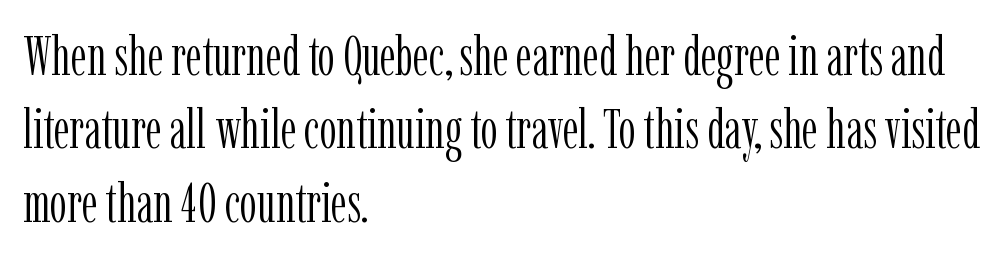
The image shows 54 px light, condensed serif type, upright; set left-aligned, normal line spacing (1.36x), normal letter spacing, not underlined; low stroke contrast and a medium x-height.
